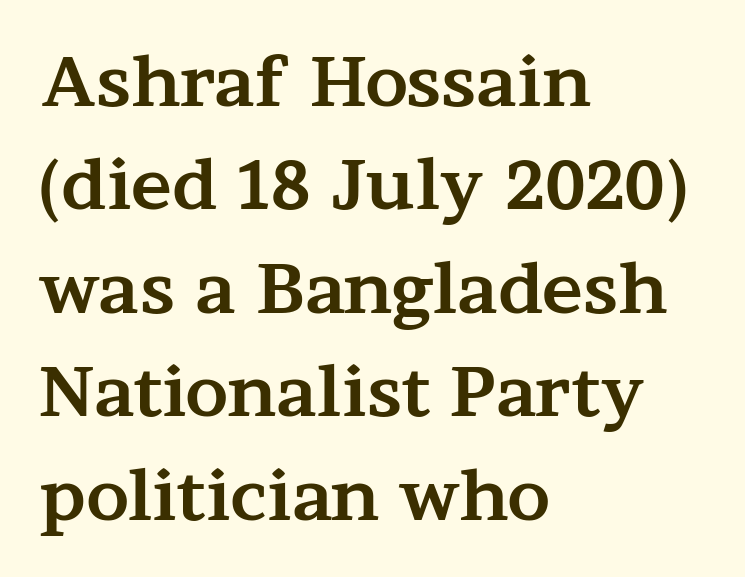
Q: Is the text bold? A: Yes.
Q: Is the text italic (slanted)? A: No, it is upright.
Q: Is the typeface a serif or a sans-serif typeface? A: Serif.
Q: Is the text underlined? A: No.
Q: How is the paragraph aligned? A: Left-aligned.
Q: Is the spacing between letters normal or unusually wide? A: Normal.
Q: Is the spacing between lines tight, normal or loose? A: Normal.
Q: Width (condensed, normal, or wide)? A: Wide.
Q: Stroke contrast? A: Medium.
Q: x-height? A: Medium.
Q: Monospaced? A: No.
